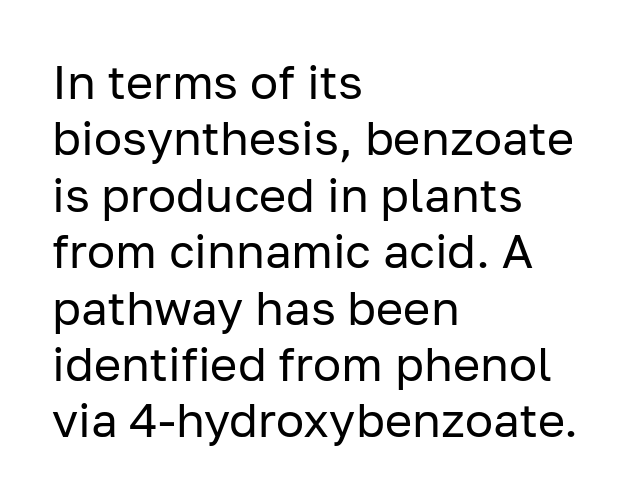
{"serif": "no", "italic": "no", "bold": "no", "weight": "regular", "width": "normal", "stroke_contrast": "low", "x_height": "medium", "monospaced": "no", "underline": "no", "align": "left", "line_spacing_ratio": 1.2, "letter_spacing": "normal", "letter_spacing_em": 0.0, "glyph_px": 47}
